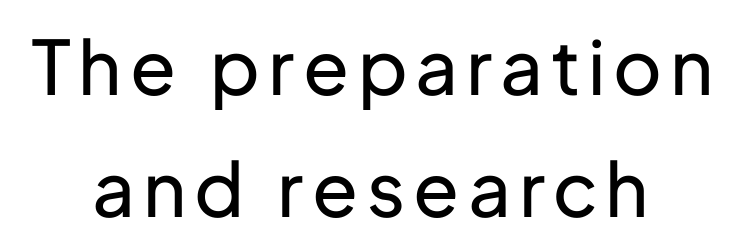
Q: Is the text bold? A: No.
Q: Is the text italic (slanted)? A: No, it is upright.
Q: Is the typeface a serif or a sans-serif typeface? A: Sans-serif.
Q: Is the text underlined? A: No.
Q: How is the paragraph aligned? A: Centered.
Q: Is the spacing between lines tight, normal or loose? A: Normal.
Q: Width (condensed, normal, or wide)? A: Normal.
Q: Stroke contrast? A: Low.
Q: x-height? A: Medium.
Q: Monospaced? A: No.
